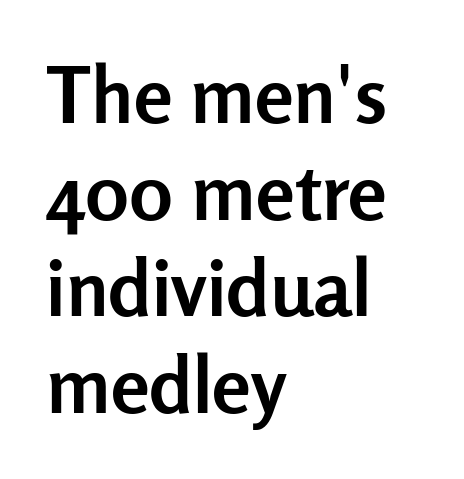
Q: Is the text bold? A: Yes.
Q: Is the text italic (slanted)? A: No, it is upright.
Q: Is the typeface a serif or a sans-serif typeface? A: Sans-serif.
Q: Is the text underlined? A: No.
Q: How is the paragraph aligned? A: Left-aligned.
Q: Is the spacing between letters normal or unusually wide? A: Normal.
Q: Width (condensed, normal, or wide)? A: Normal.
Q: Stroke contrast? A: Low.
Q: x-height? A: Medium.
Q: Monospaced? A: No.
